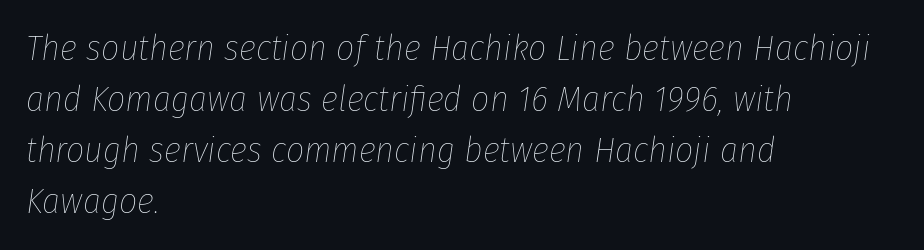
Q: Is the text bold? A: No.
Q: Is the text italic (slanted)? A: Yes, it leans right by about 8 degrees.
Q: Is the text underlined? A: No.
Q: How is the paragraph aligned? A: Left-aligned.
Q: Is the spacing between letters normal or unusually wide? A: Normal.
Q: Is the spacing between lines tight, normal or loose? A: Normal.
Q: Width (condensed, normal, or wide)? A: Condensed.
Q: Stroke contrast? A: Low.
Q: x-height? A: Medium.
Q: Monospaced? A: No.
